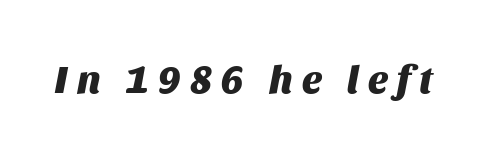
Yep, that's italic — everything's leaning. The letterforms stand isolated, each surrounded by extra space. These words are printed bold, with thick strokes throughout. This sample has the flowing, uneven cadence of proportional lettering.
